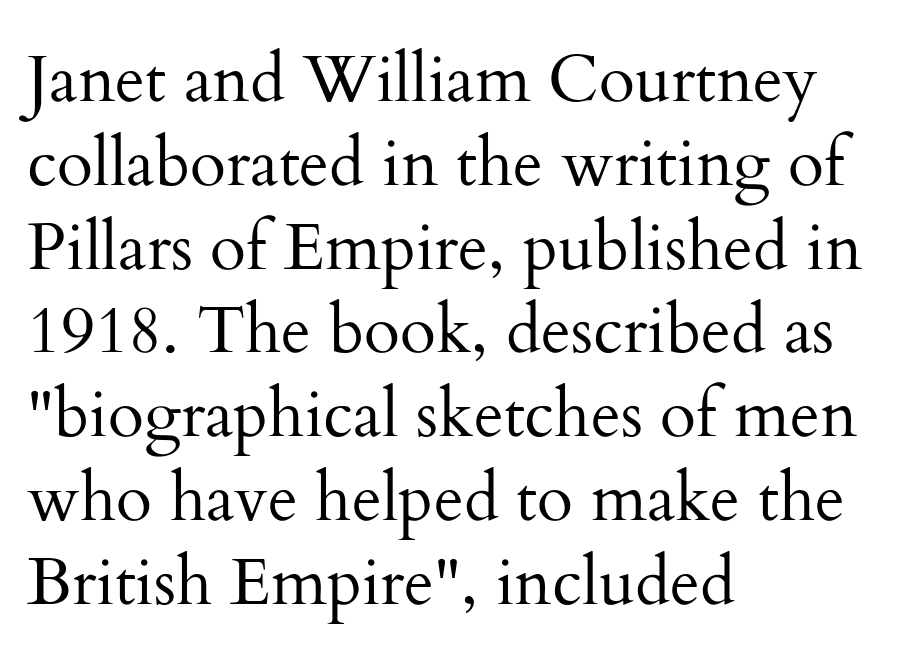
Q: Is the text bold? A: No.
Q: Is the text italic (slanted)? A: No, it is upright.
Q: Is the typeface a serif or a sans-serif typeface? A: Serif.
Q: Is the text underlined? A: No.
Q: How is the paragraph aligned? A: Left-aligned.
Q: Is the spacing between letters normal or unusually wide? A: Normal.
Q: Is the spacing between lines tight, normal or loose? A: Normal.
Q: Width (condensed, normal, or wide)? A: Normal.
Q: Stroke contrast? A: Medium.
Q: x-height? A: Small.
Q: Monospaced? A: No.
